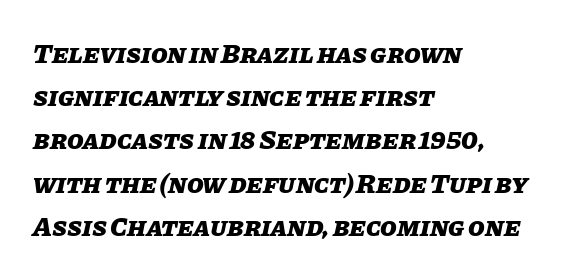
These lines keep a tight, regular rhythm from letter to letter. The compositor pushed each line to the left boundary. A clean baseline with only descenders dipping below it. Weight: bold.
